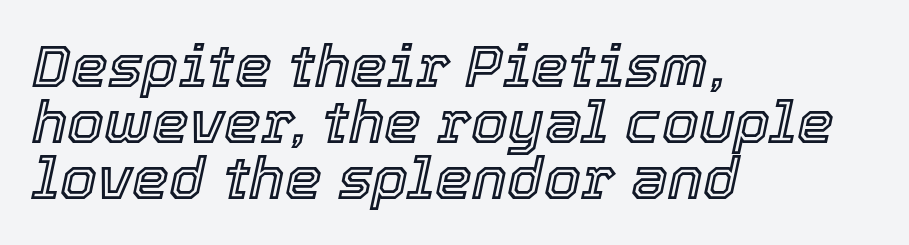
Q: Is the text italic (slanted)? A: Yes, it leans right by about 12 degrees.
Q: Is the text underlined? A: No.
Q: How is the paragraph aligned? A: Left-aligned.
Q: Is the spacing between letters normal or unusually wide? A: Normal.
Q: Is the spacing between lines tight, normal or loose? A: Tight.
Q: Width (condensed, normal, or wide)? A: Normal.
Q: x-height? A: Medium.
Q: Monospaced? A: No.
